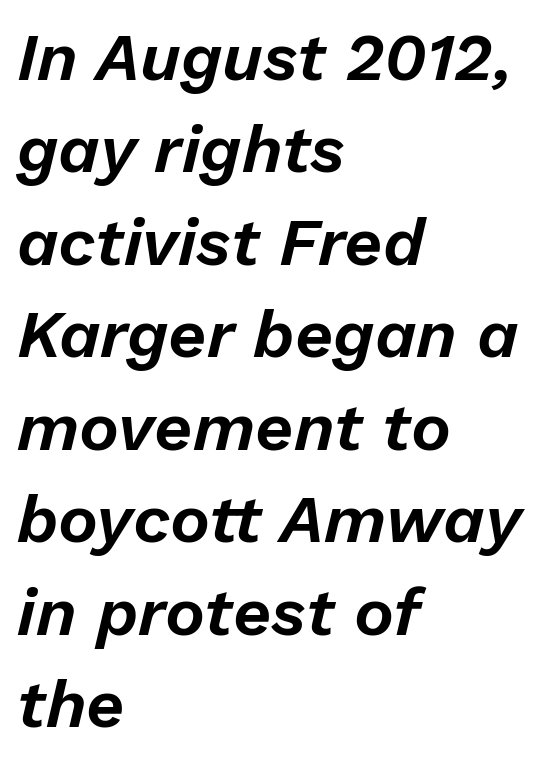
The image shows 67 px text type, italic (leaning right); set left-aligned, normal line spacing (1.38x), normal letter spacing, not underlined; low stroke contrast and a medium x-height.
